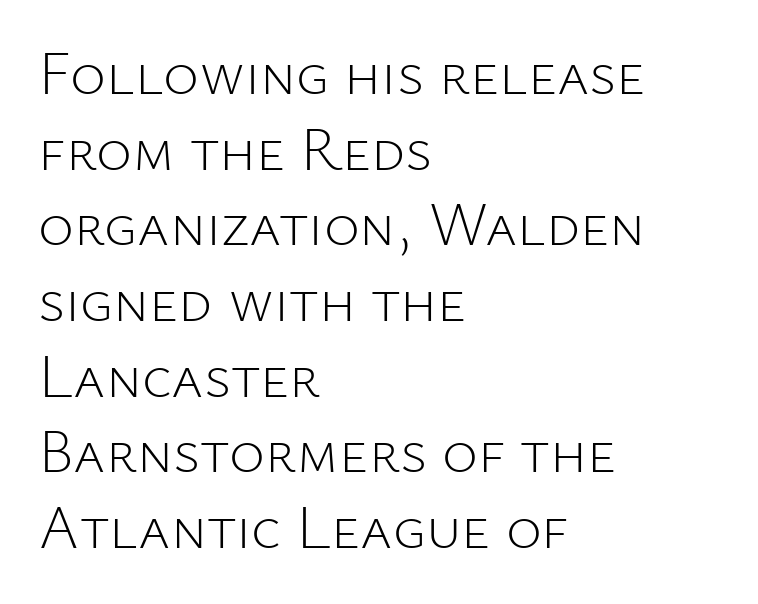
{"serif": "no", "italic": "no", "bold": "no", "weight": "light", "width": "normal", "stroke_contrast": "low", "x_height": "medium", "monospaced": "no", "underline": "no", "align": "left", "line_spacing_ratio": 1.24, "letter_spacing": "normal", "letter_spacing_em": 0.0, "glyph_px": 61}
